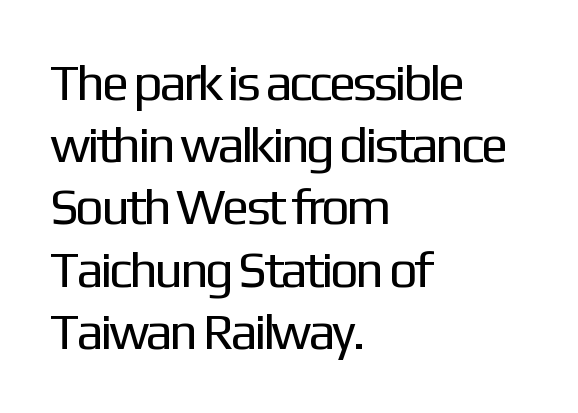
The image shows 51 px regular-weight sans-serif type, upright; set left-aligned, line spacing 1.22x, normal letter spacing, not underlined; low stroke contrast and a medium x-height.
